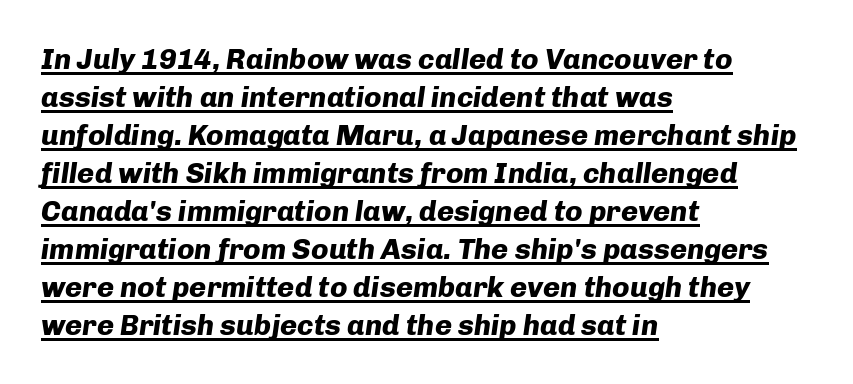
{"italic": "yes", "lean": "right", "slant_degrees": 8, "bold": "yes", "weight": "heavy", "width": "normal", "stroke_contrast": "low", "x_height": "medium", "monospaced": "no", "underline": "yes", "align": "left", "line_spacing": "normal", "line_spacing_ratio": 1.31, "letter_spacing": "normal", "letter_spacing_em": 0.0, "glyph_px": 29}
